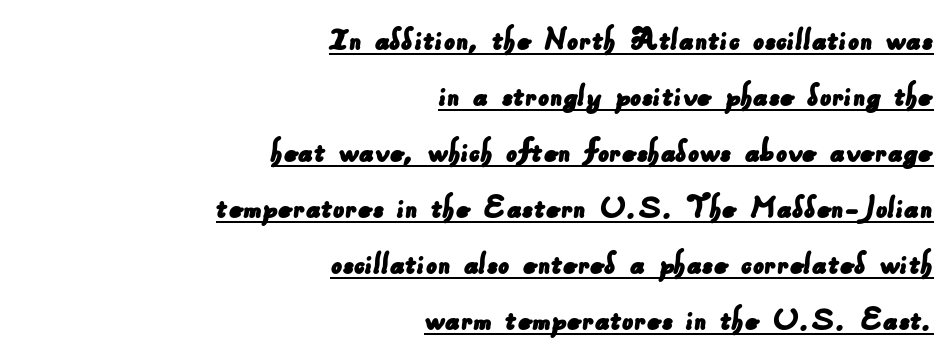
Q: Is the typeface a serif or a sans-serif typeface? A: Sans-serif.
Q: Is the text underlined? A: Yes.
Q: How is the paragraph aligned? A: Right-aligned.
Q: Is the spacing between letters normal or unusually wide? A: Normal.
Q: Is the spacing between lines tight, normal or loose? A: Normal.
Q: Width (condensed, normal, or wide)? A: Normal.
Q: Stroke contrast? A: Low.
Q: x-height? A: Small.
Q: Monospaced? A: No.
